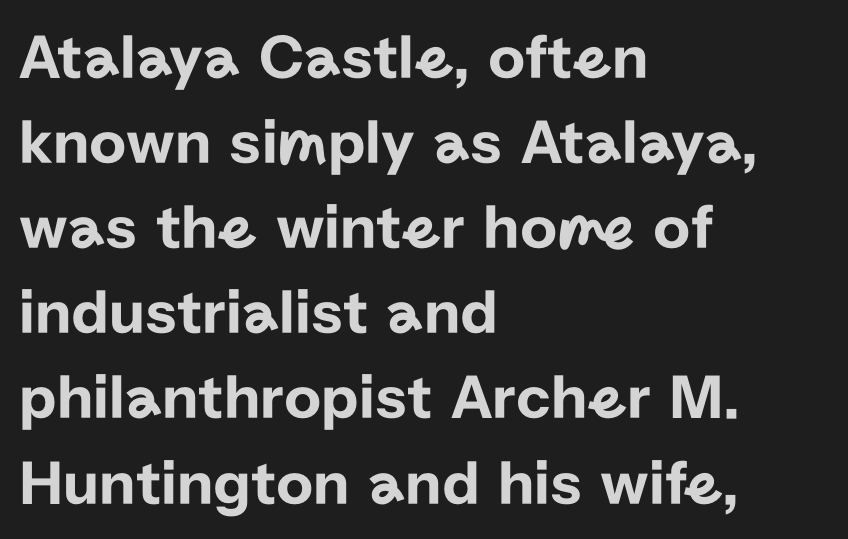
Q: Is the text italic (slanted)? A: No, it is upright.
Q: Is the typeface a serif or a sans-serif typeface? A: Sans-serif.
Q: Is the text underlined? A: No.
Q: How is the paragraph aligned? A: Left-aligned.
Q: Is the spacing between letters normal or unusually wide? A: Normal.
Q: Is the spacing between lines tight, normal or loose? A: Normal.
Q: Width (condensed, normal, or wide)? A: Normal.
Q: Stroke contrast? A: Low.
Q: x-height? A: Medium.
Q: Monospaced? A: No.
